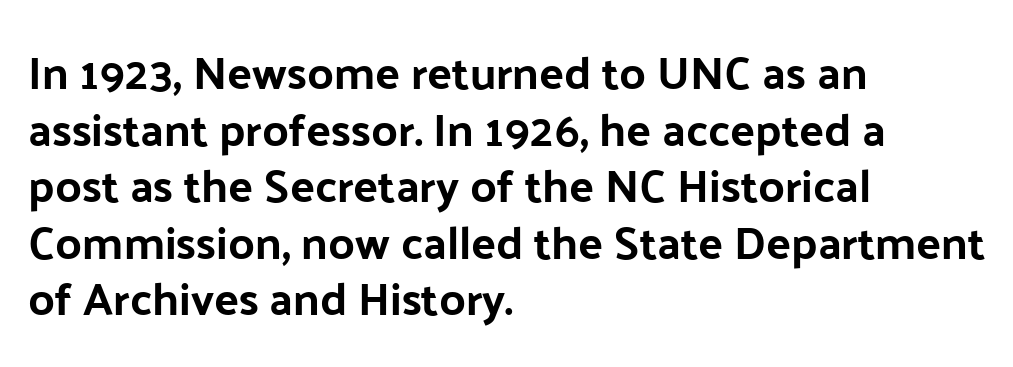
The image shows 46 px sans-serif type, upright; set left-aligned, line spacing 1.23x, normal letter spacing, not underlined; low stroke contrast and a medium x-height.
